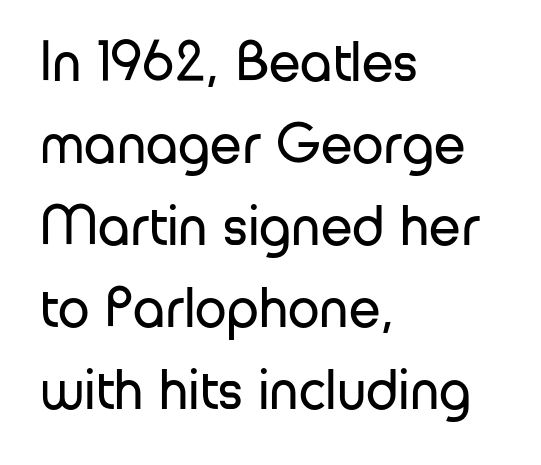
The image shows 57 px regular-weight sans-serif type, upright; set left-aligned, normal line spacing (1.44x), normal letter spacing, not underlined; low stroke contrast and a medium x-height.
